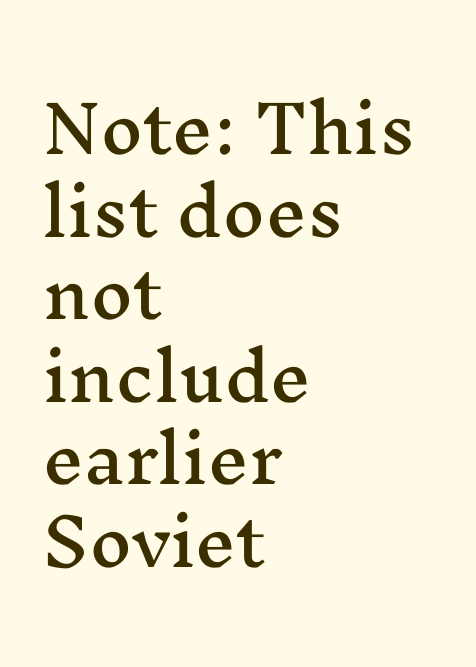
The image shows 65 px wide serif type, upright; set left-aligned, normal line spacing (1.27x), normal letter spacing, not underlined; medium stroke contrast and a medium x-height.
